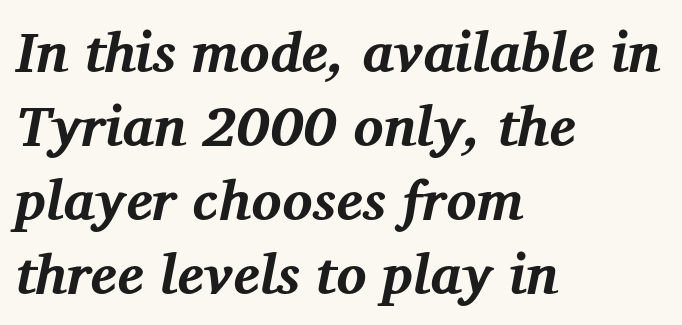
Font category for this specimen: serif. This sample has the flowing, uneven cadence of proportional lettering. In terms of letterspacing, this is plain default setting. Quick note: italic. Bare-footed words on every line.
